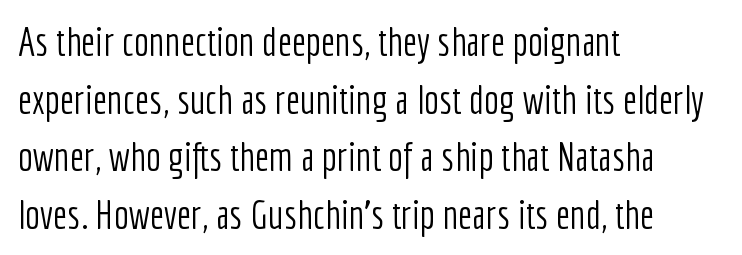
Short and long lines alike share a common starting point at left. One glance says typical: line gaps are just what's usual. Glance below the letters and you will spot only blank space. Posture: vertical. Varying glyph widths throughout — classic text-font behaviour.
